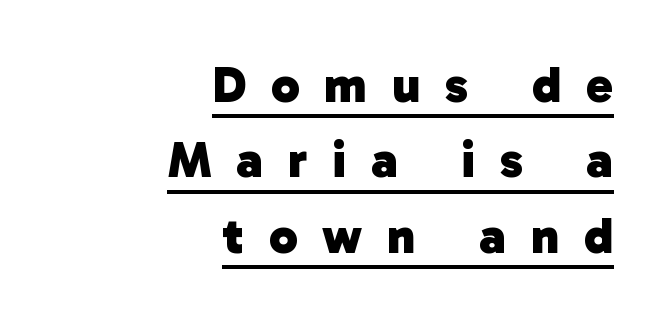
Glyph-to-glyph distance is far greater than everyday printed text. Spacing verdict: proportional, widths tailored to each character. Baseline-to-baseline distance is the conventional proportion of letter height. Looks like someone drew a line under every word here. Grotesque or geometric, the face here clearly has no serifs.
